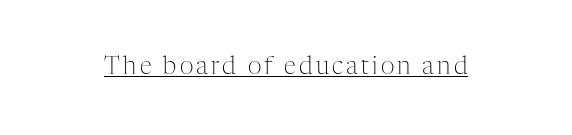
This reads as an unemphasized weight, regular at the heaviest. A typographer would call this underscored text. Posture: upright roman.
